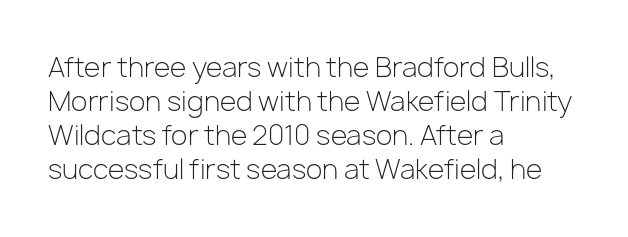
The image shows 27 px text type, upright; set left-aligned, normal line spacing (1.26x), normal letter spacing, not underlined.
